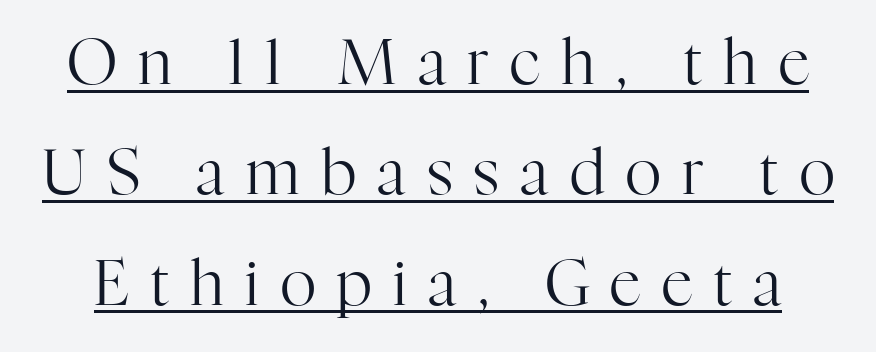
The rendering inserts visible extra space after every character. Character widths vary here, with narrow letters taking less room than wide ones. Letters have the restrained weight of plain body copy at most. To sum up the face: it has serifs. When letters stand straight like this, we call the style roman or upright. Notice how a bar underscores the lettering throughout.
